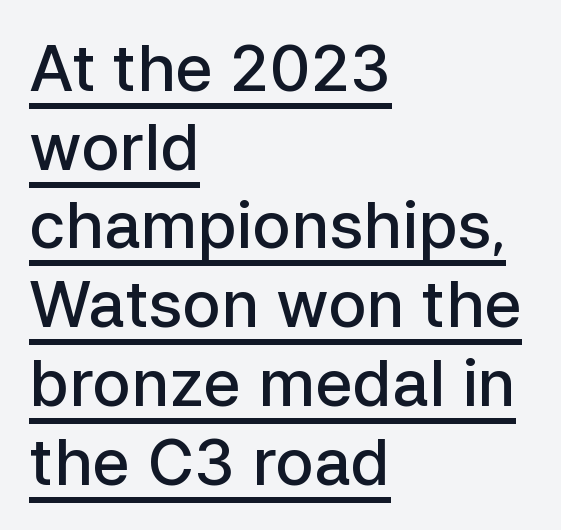
Q: Is the text bold? A: Semi-bold.
Q: Is the text italic (slanted)? A: No, it is upright.
Q: Is the typeface a serif or a sans-serif typeface? A: Sans-serif.
Q: Is the text underlined? A: Yes.
Q: How is the paragraph aligned? A: Left-aligned.
Q: Is the spacing between letters normal or unusually wide? A: Normal.
Q: Width (condensed, normal, or wide)? A: Normal.
Q: Stroke contrast? A: Low.
Q: x-height? A: Medium.
Q: Monospaced? A: No.
